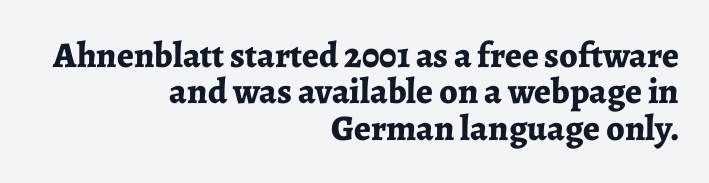
Q: Is the text bold? A: Yes.
Q: Is the text italic (slanted)? A: No, it is upright.
Q: Is the typeface a serif or a sans-serif typeface? A: Serif.
Q: Is the text underlined? A: No.
Q: How is the paragraph aligned? A: Right-aligned.
Q: Is the spacing between letters normal or unusually wide? A: Normal.
Q: Is the spacing between lines tight, normal or loose? A: Tight.
Q: Width (condensed, normal, or wide)? A: Normal.
Q: Stroke contrast? A: Low.
Q: x-height? A: Medium.
Q: Monospaced? A: No.
